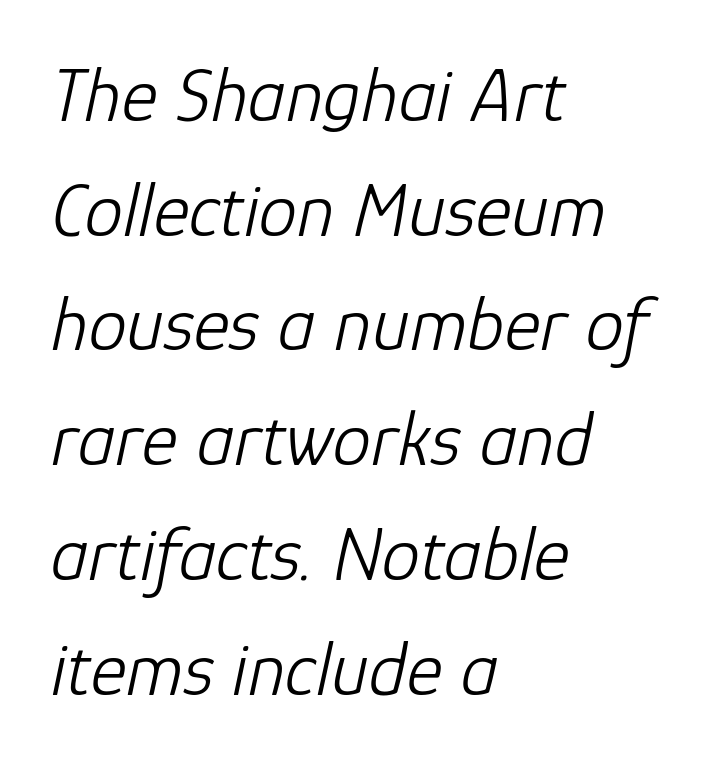
{"italic": "yes", "lean": "right", "slant_degrees": 12, "bold": "no", "weight": "light", "width": "normal", "stroke_contrast": "low", "x_height": "medium", "monospaced": "no", "underline": "no", "align": "left", "line_spacing": "normal", "line_spacing_ratio": 1.49, "letter_spacing": "normal", "letter_spacing_em": 0.0, "glyph_px": 77}
